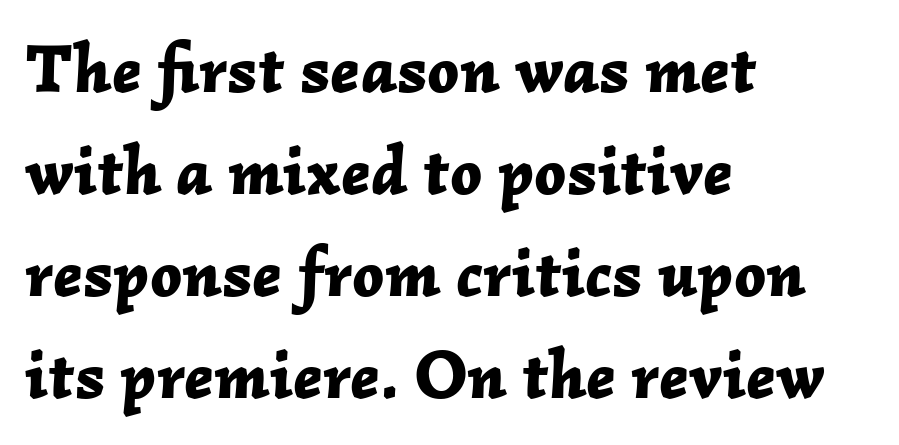
{"italic": "yes", "lean": "right", "slant_degrees": 2, "bold": "yes", "weight": "bold", "width": "normal", "stroke_contrast": "low", "x_height": "medium", "monospaced": "no", "underline": "no", "align": "left", "line_spacing": "normal", "line_spacing_ratio": 1.48, "letter_spacing": "normal", "letter_spacing_em": 0.0, "glyph_px": 69}
